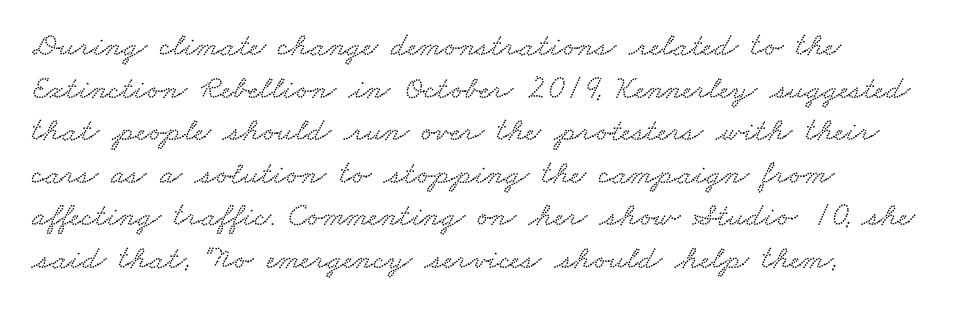
Q: Is the text underlined? A: No.
Q: How is the paragraph aligned? A: Left-aligned.
Q: Is the spacing between letters normal or unusually wide? A: Normal.
Q: Is the spacing between lines tight, normal or loose? A: Normal.
Q: Width (condensed, normal, or wide)? A: Wide.
Q: Stroke contrast? A: Low.
Q: x-height? A: Small.
Q: Monospaced? A: No.
